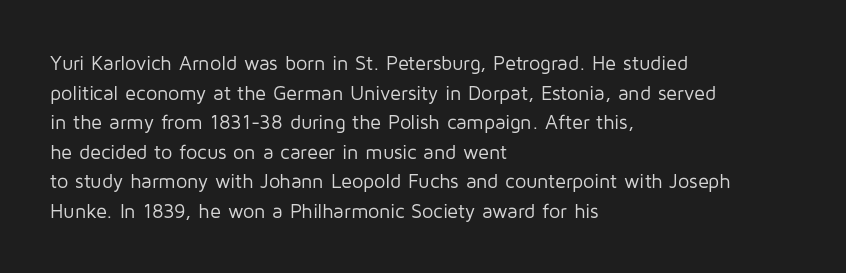
Compared with a typical body face, this is equally light or lighter still. The line texture is even and compact thanks to regular tracking. The space directly below the letters is spotless. Nope, not italic — everything's standing straight.
